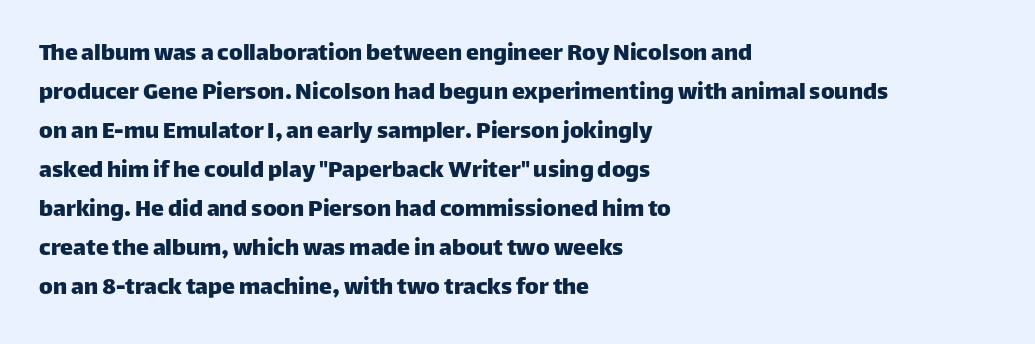
{"italic": "no", "underline": "no", "align": "left", "line_spacing": "normal", "line_spacing_ratio": 1.5, "letter_spacing": "normal", "letter_spacing_em": 0.0, "glyph_px": 26}
